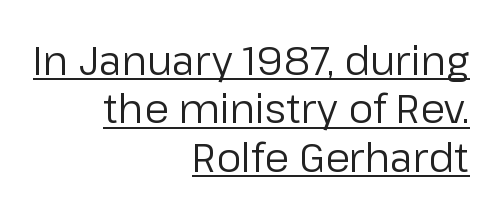
Q: Is the text bold? A: No.
Q: Is the text italic (slanted)? A: No, it is upright.
Q: Is the typeface a serif or a sans-serif typeface? A: Sans-serif.
Q: Is the text underlined? A: Yes.
Q: How is the paragraph aligned? A: Right-aligned.
Q: Is the spacing between letters normal or unusually wide? A: Normal.
Q: Width (condensed, normal, or wide)? A: Normal.
Q: Stroke contrast? A: Low.
Q: x-height? A: Medium.
Q: Monospaced? A: No.
